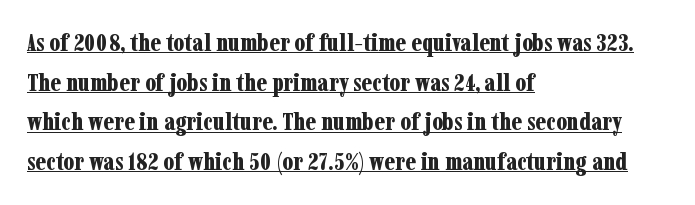
Q: Is the text bold? A: Yes.
Q: Is the text italic (slanted)? A: No, it is upright.
Q: Is the text underlined? A: Yes.
Q: How is the paragraph aligned? A: Left-aligned.
Q: Is the spacing between letters normal or unusually wide? A: Normal.
Q: Is the spacing between lines tight, normal or loose? A: Normal.
